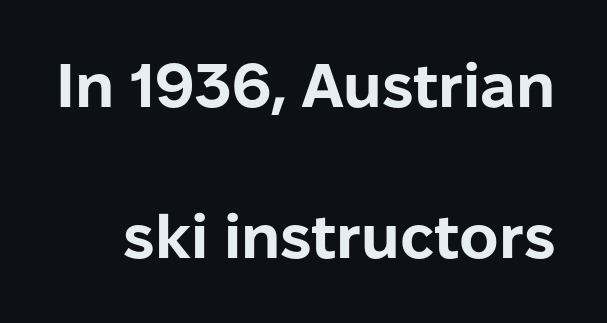
{"serif": "no", "italic": "no", "bold": "yes", "weight": "bold", "width": "normal", "stroke_contrast": "low", "x_height": "medium", "monospaced": "no", "underline": "no", "line_spacing": "loose", "line_spacing_ratio": 2.48, "letter_spacing": "normal", "letter_spacing_em": 0.0, "glyph_px": 61}
